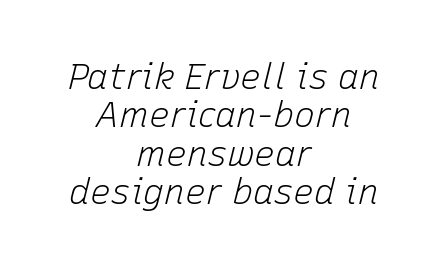
The image shows 35 px light type, italic (leaning right); set centered, tight line spacing (1.1x), normal letter spacing, not underlined; low stroke contrast and a medium x-height.
